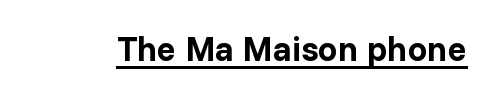
The image shows 35 px bold sans-serif type, upright; set normal letter spacing, underlined; low stroke contrast and a medium x-height.
